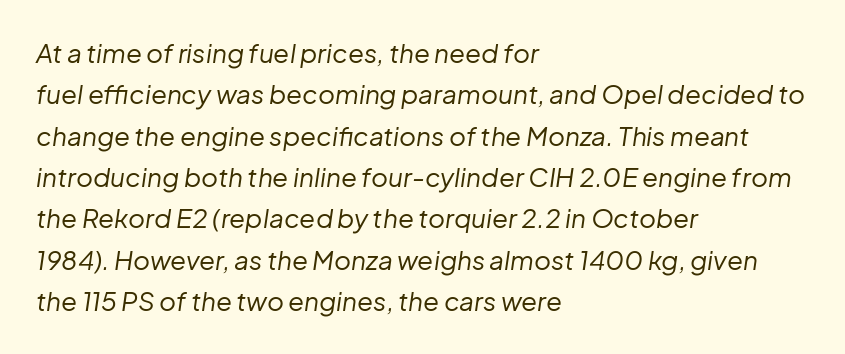
The image shows 26 px text type, italic (leaning right); set left-aligned, normal line spacing (1.59x), normal letter spacing, not underlined.
